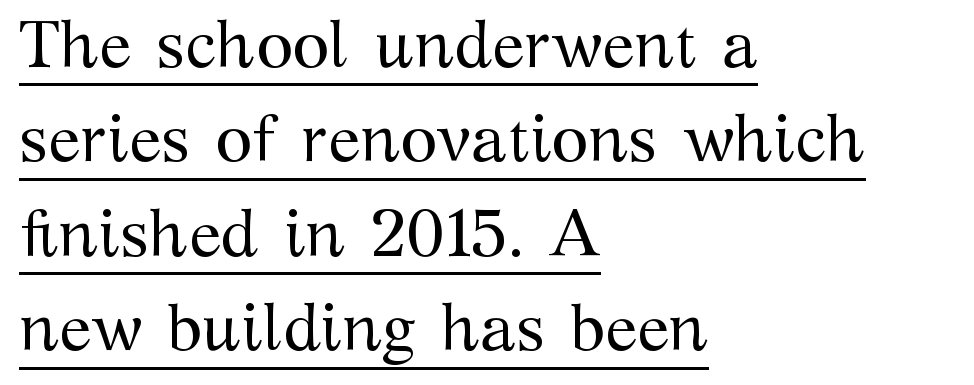
Every stem runs plumb, perpendicular to the baseline. A classic flush-left, rag-right setting is used for this passage. Regular leading. This is not heavy type; no bold has been used.
